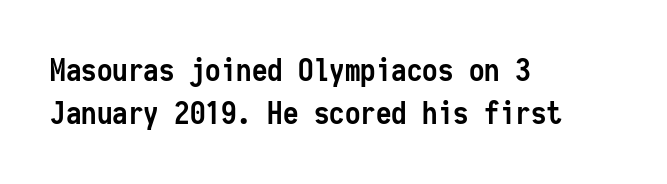
Vertical strokes here are truly vertical. Look at the stroke-to-counter ratio: heavy, a bold. Teacher's note: observe the even left margin — that is flush-left alignment. Standard letterfit; no display-style spreading of the glyphs. Is this a fixed-width face? Yes — each glyph sits in an identical cell. Successive baselines arrive at the customary interval.
